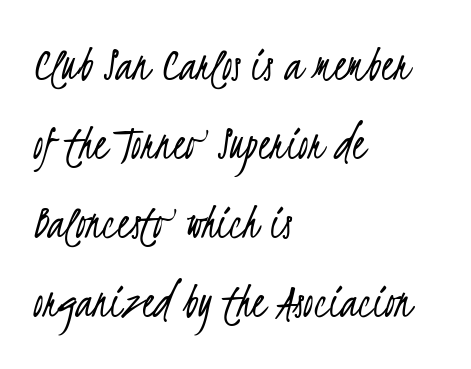
Vertical stems look standard width or narrower in stroke. The rendering shows plain stroke endings on the letterforms — a sans-serif design. Look at the tracking — it's just the regular setting, nothing added. Has an underline been added? It has not. These lines are set flush left with a ragged right edge.
